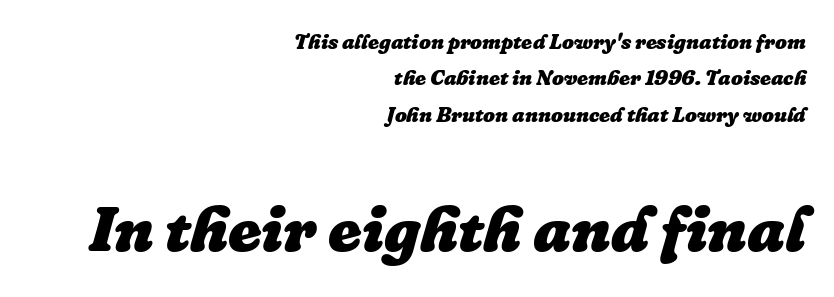
Strong, thick strokes mark this as bold type. Plain, unruled lines of type. The face used here is proportionally spaced, like ordinary book or web type. The second block has been scaled up relative to the first. The ragged edge is on the left, which tells us the setting is flush right.
